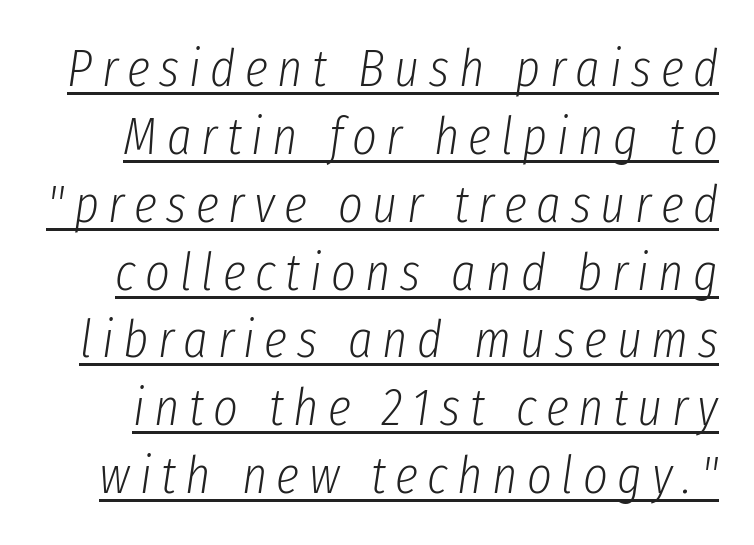
Q: Is the text bold? A: No.
Q: Is the text italic (slanted)? A: Yes, it leans right by about 8 degrees.
Q: Is the text underlined? A: Yes.
Q: Is the spacing between lines tight, normal or loose? A: Normal.
Q: Width (condensed, normal, or wide)? A: Condensed.
Q: Stroke contrast? A: Low.
Q: x-height? A: Medium.
Q: Monospaced? A: No.
